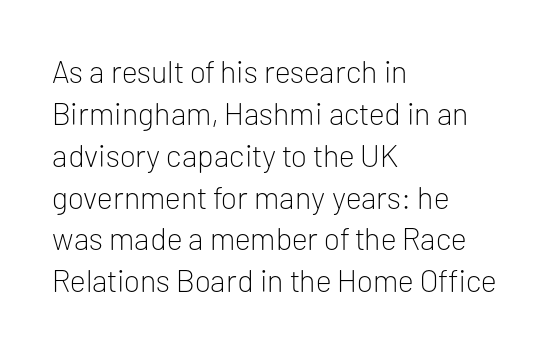
Is there any slant? The stems are plumb. The rendering uses a moderate line-height, typical for paragraphs. The rendering shows plain stroke endings on the letterforms — a sans-serif design. A clean baseline with only descenders dipping below it.
